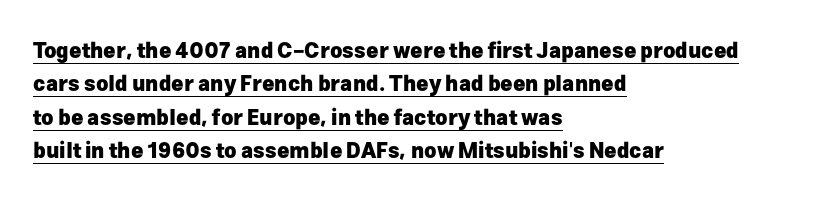
The image shows 21 px bold type, upright; set left-aligned, normal line spacing (1.59x), normal letter spacing, underlined.
